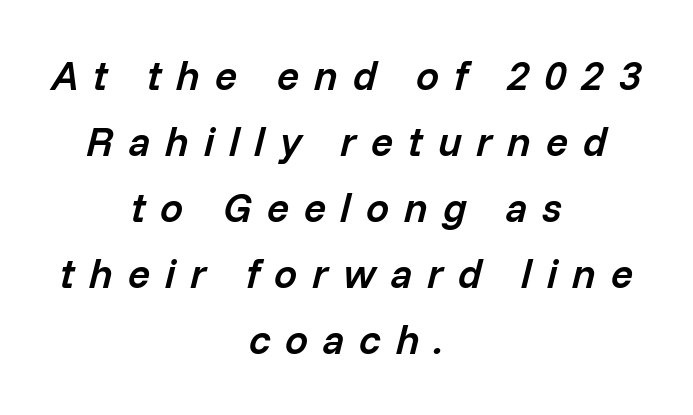
{"italic": "yes", "lean": "right", "slant_degrees": 14, "bold": "semi", "weight": "semibold", "width": "normal", "stroke_contrast": "low", "x_height": "medium", "monospaced": "no", "underline": "no", "align": "center", "line_spacing": "normal", "line_spacing_ratio": 1.61, "letter_spacing": "wide", "letter_spacing_em": 0.36, "glyph_px": 41}
